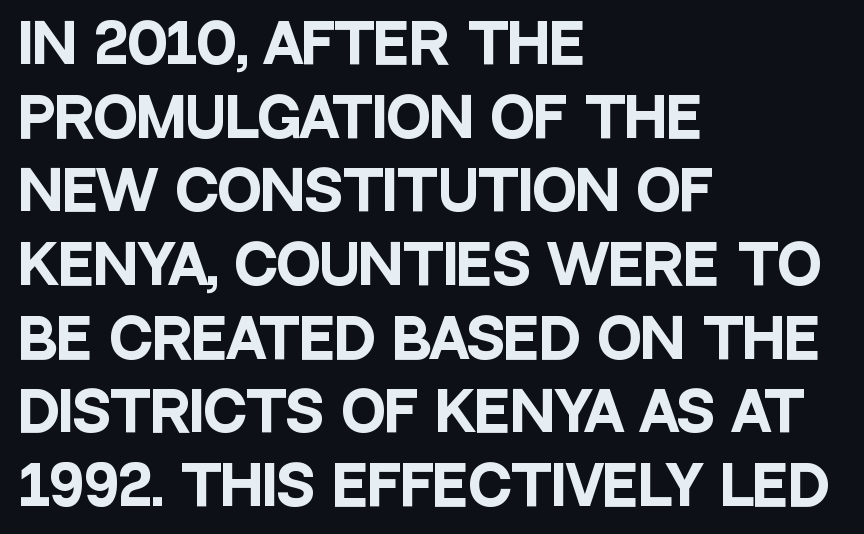
{"serif": "no", "italic": "no", "bold": "yes", "weight": "heavy", "width": "condensed", "stroke_contrast": "low", "x_height": "large", "monospaced": "no", "underline": "no", "align": "left", "line_spacing": "normal", "line_spacing_ratio": 1.39, "letter_spacing": "normal", "letter_spacing_em": 0.0, "glyph_px": 53}
